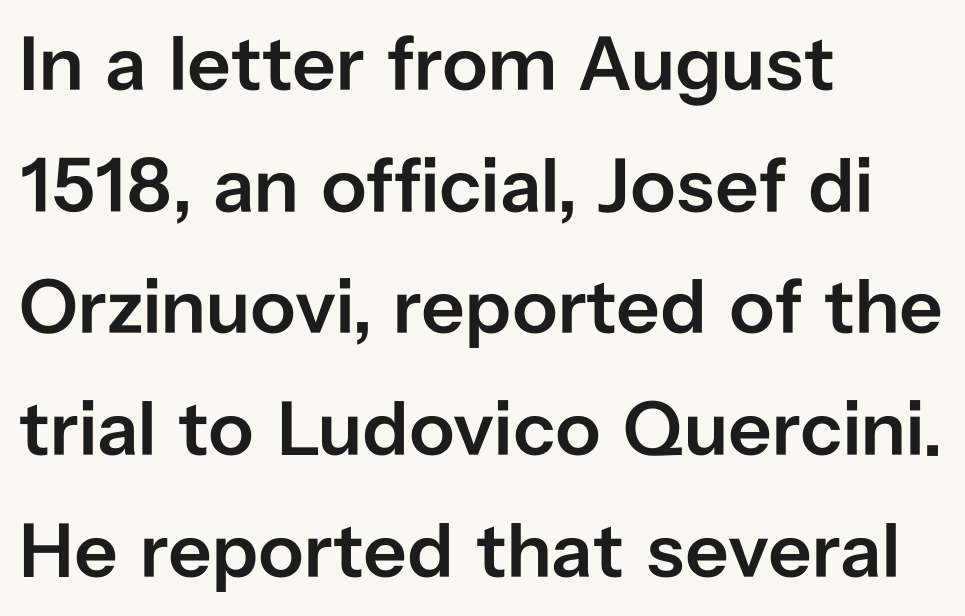
{"serif": "no", "italic": "no", "bold": "semi", "weight": "semibold", "width": "normal", "stroke_contrast": "low", "x_height": "medium", "monospaced": "no", "underline": "no", "align": "left", "line_spacing": "normal", "line_spacing_ratio": 1.58, "letter_spacing": "normal", "letter_spacing_em": 0.0, "glyph_px": 77}
